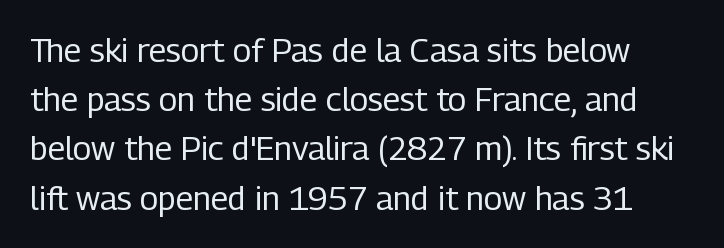
Q: Is the text bold? A: No.
Q: Is the text italic (slanted)? A: No, it is upright.
Q: Is the typeface a serif or a sans-serif typeface? A: Sans-serif.
Q: Is the text underlined? A: No.
Q: Is the spacing between letters normal or unusually wide? A: Normal.
Q: Is the spacing between lines tight, normal or loose? A: Normal.
Q: Width (condensed, normal, or wide)? A: Condensed.
Q: Stroke contrast? A: Low.
Q: x-height? A: Medium.
Q: Monospaced? A: No.
